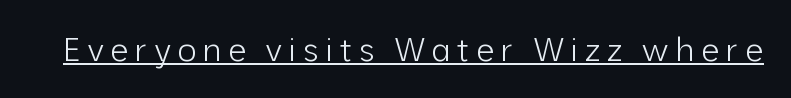
{"serif": "no", "italic": "no", "bold": "no", "weight": "light", "width": "normal", "stroke_contrast": "low", "x_height": "medium", "monospaced": "no", "underline": "yes", "glyph_px": 33}
